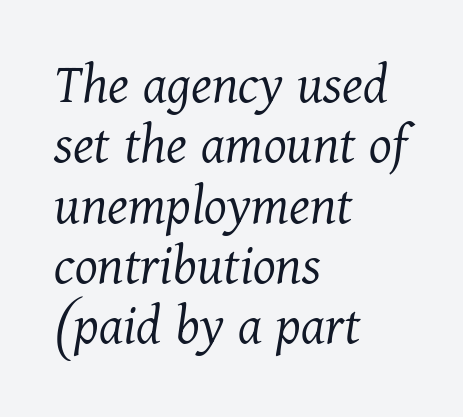
Q: Is the text bold? A: No.
Q: Is the text italic (slanted)? A: Yes, it leans right by about 11 degrees.
Q: Is the typeface a serif or a sans-serif typeface? A: Serif.
Q: Is the text underlined? A: No.
Q: How is the paragraph aligned? A: Left-aligned.
Q: Is the spacing between letters normal or unusually wide? A: Normal.
Q: Is the spacing between lines tight, normal or loose? A: Tight.
Q: Width (condensed, normal, or wide)? A: Normal.
Q: Stroke contrast? A: Medium.
Q: x-height? A: Medium.
Q: Monospaced? A: No.
